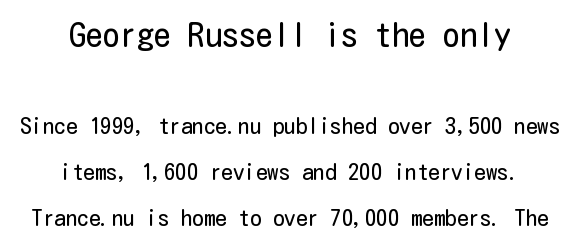
Q: Is the text bold? A: No.
Q: Is the text italic (slanted)? A: No, it is upright.
Q: Is the typeface a serif or a sans-serif typeface? A: Sans-serif.
Q: Is the text underlined? A: No.
Q: How is the paragraph aligned? A: Centered.
Q: Is the spacing between letters normal or unusually wide? A: Normal.
Q: Is the spacing between lines tight, normal or loose? A: Loose.
Q: Which block of text is set in a larger size, the first (top) or the second (bottom)? A: The first (top) one.
Q: Width (condensed, normal, or wide)? A: Condensed.
Q: Stroke contrast? A: Low.
Q: x-height? A: Medium.
